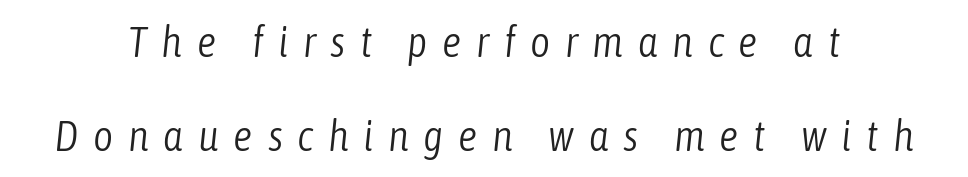
The image shows 43 px light, condensed type, italic (leaning right); set loose line spacing (2.18x), unusually wide letter spacing (+0.34 em), not underlined; low stroke contrast and a medium x-height.
